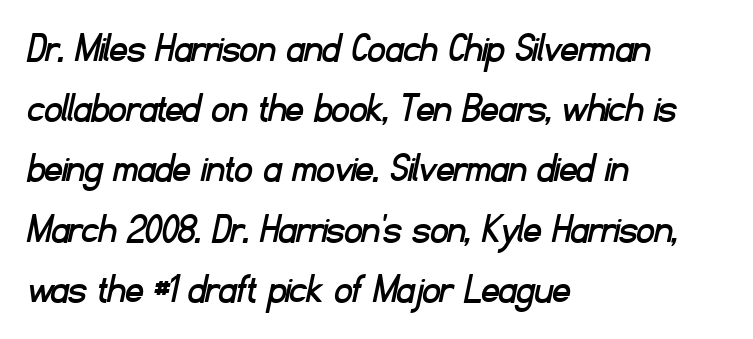
The image shows 43 px sans-serif type; set left-aligned, normal line spacing (1.4x), normal letter spacing, not underlined; low stroke contrast and a small x-height.
